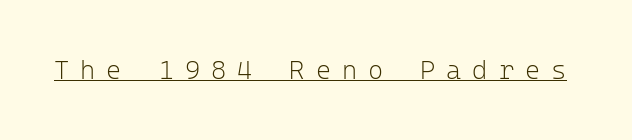
{"italic": "no", "bold": "no", "underline": "yes", "letter_spacing": "wide", "letter_spacing_em": 0.42, "glyph_px": 26}
